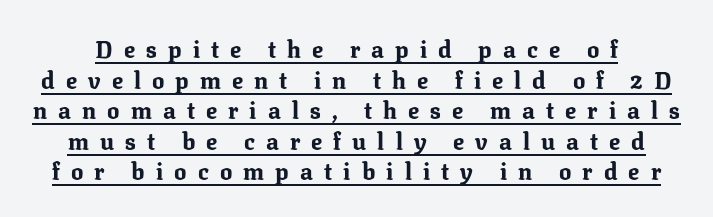
Summary of weight: heavy, a full bold. Honestly, the letter spacing is so wide it's the main thing you notice. No italicization has been applied; the sample stays upright. Beneath each row of characters lies a ruled line.
